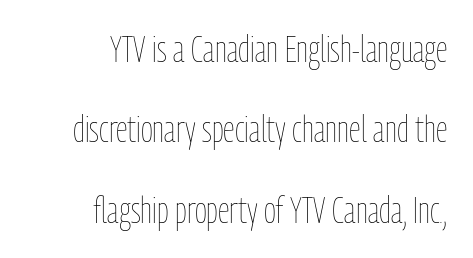
Q: Is the text bold? A: No.
Q: Is the text italic (slanted)? A: No, it is upright.
Q: Is the text underlined? A: No.
Q: How is the paragraph aligned? A: Right-aligned.
Q: Is the spacing between letters normal or unusually wide? A: Normal.
Q: Is the spacing between lines tight, normal or loose? A: Loose.
Q: Width (condensed, normal, or wide)? A: Condensed.
Q: Stroke contrast? A: Low.
Q: x-height? A: Medium.
Q: Monospaced? A: No.
